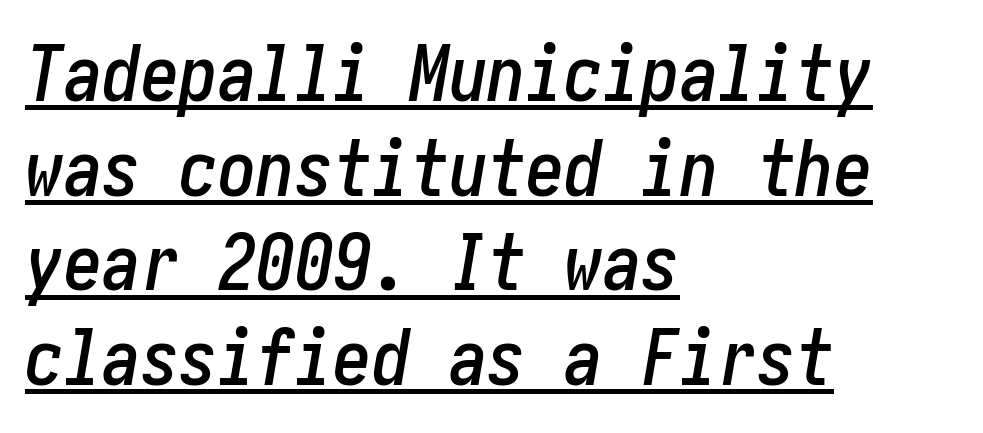
Tall strokes in this sample are angled rather than plumb. The letterforms sit shoulder to shoulder at normal distance. A classic flush-left, rag-right setting is used for this passage. Quick note: underline on.
